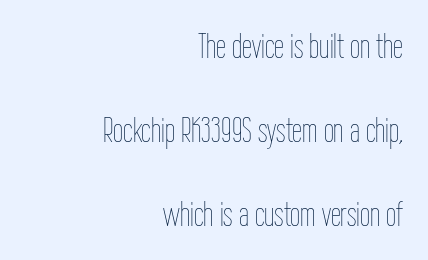
{"italic": "no", "bold": "no", "weight": "thin", "width": "condensed", "stroke_contrast": "low", "x_height": "medium", "monospaced": "no", "underline": "no", "align": "right", "line_spacing": "loose", "line_spacing_ratio": 2.34, "letter_spacing": "normal", "letter_spacing_em": 0.0, "glyph_px": 36}
